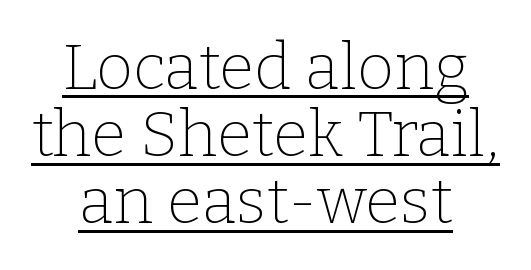
Q: Is the text bold? A: No.
Q: Is the text italic (slanted)? A: No, it is upright.
Q: Is the typeface a serif or a sans-serif typeface? A: Serif.
Q: Is the text underlined? A: Yes.
Q: How is the paragraph aligned? A: Centered.
Q: Is the spacing between letters normal or unusually wide? A: Normal.
Q: Is the spacing between lines tight, normal or loose? A: Tight.
Q: Width (condensed, normal, or wide)? A: Normal.
Q: Stroke contrast? A: Low.
Q: x-height? A: Medium.
Q: Monospaced? A: No.
